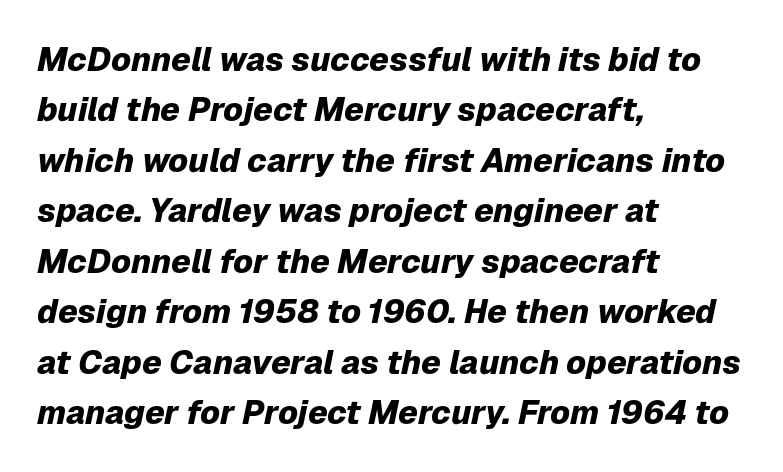
The image shows 33 px heavy type, italic (leaning right); set left-aligned, normal line spacing (1.53x), normal letter spacing, not underlined; low stroke contrast and a medium x-height.
